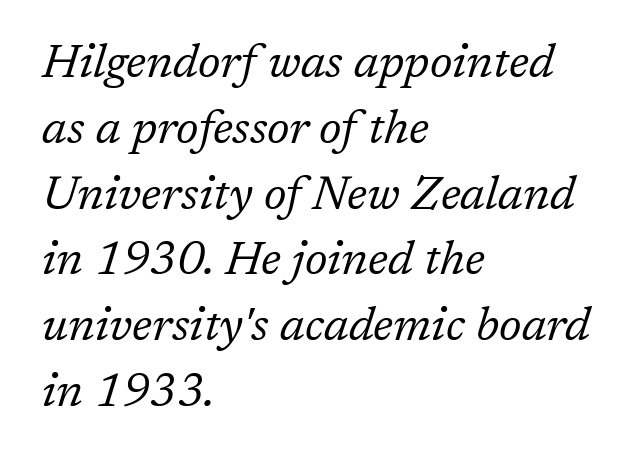
The image shows 47 px regular-weight serif type, italic (leaning right); set left-aligned, normal line spacing (1.4x), normal letter spacing, not underlined; low stroke contrast and a medium x-height.
